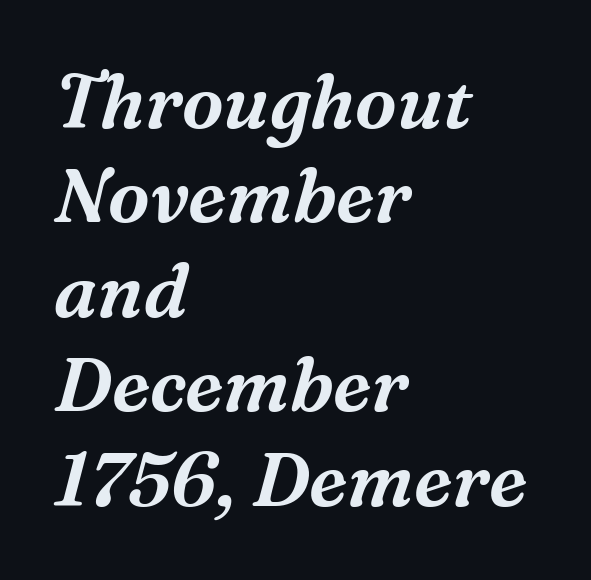
Is this a fixed-width face? No — the glyphs have proportional, varying widths. How would I describe the line gaps? Plain and ordinary. There is no visible air inserted between adjacent glyphs. The space directly below the letters is spotless.
